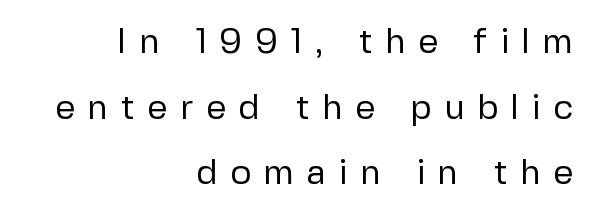
Q: Is the text bold? A: No.
Q: Is the text italic (slanted)? A: No, it is upright.
Q: Is the typeface a serif or a sans-serif typeface? A: Sans-serif.
Q: Is the text underlined? A: No.
Q: How is the paragraph aligned? A: Right-aligned.
Q: Is the spacing between letters normal or unusually wide? A: Unusually wide.
Q: Width (condensed, normal, or wide)? A: Normal.
Q: Stroke contrast? A: Low.
Q: x-height? A: Medium.
Q: Monospaced? A: No.
